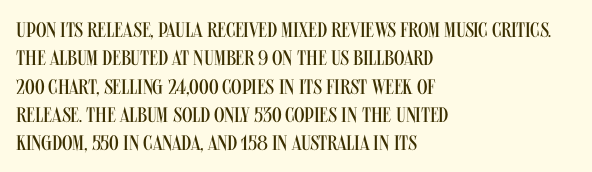
Evenly set lines give the paragraph a standard silhouette. Students, note that the glyphs here touch the page at normal intervals. In terms of posture, this sample is upright. Typeset ragged right — the left edge is the straight one.
